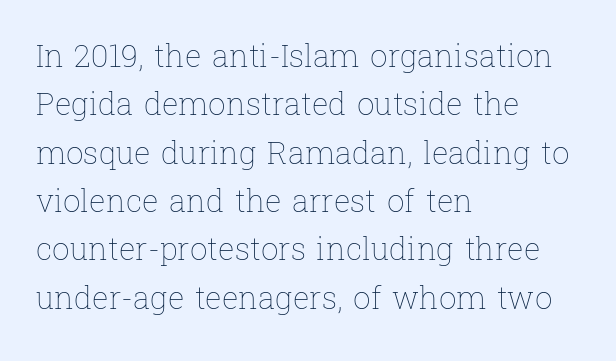
Q: Is the text bold? A: No.
Q: Is the text italic (slanted)? A: No, it is upright.
Q: Is the text underlined? A: No.
Q: How is the paragraph aligned? A: Left-aligned.
Q: Is the spacing between letters normal or unusually wide? A: Normal.
Q: Is the spacing between lines tight, normal or loose? A: Normal.
Q: Width (condensed, normal, or wide)? A: Normal.
Q: Stroke contrast? A: Low.
Q: x-height? A: Medium.
Q: Monospaced? A: No.
